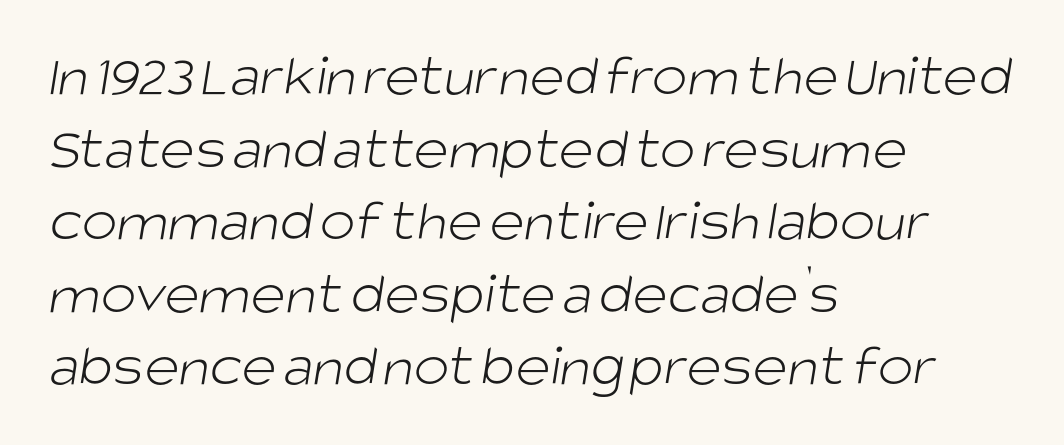
The image shows 60 px light sans-serif type; set left-aligned, line spacing 1.21x, normal letter spacing, not underlined; low stroke contrast and a large x-height.
